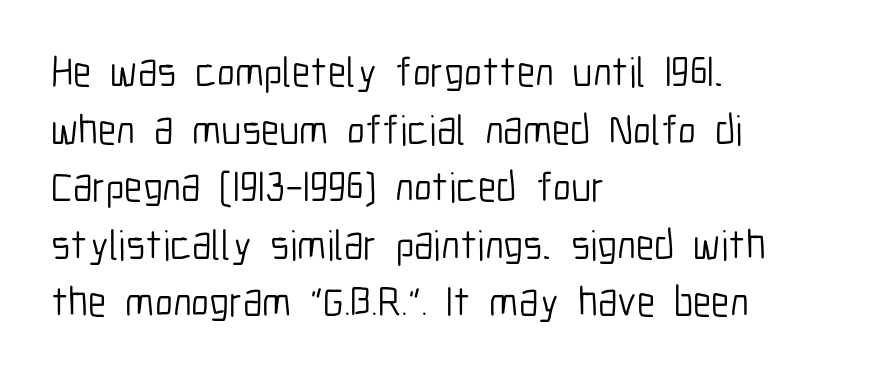
The baseline area is clear. The face used here is a sans, in the tradition of grotesques and geometrics. The rendering anchors every line to the left-hand side. Leading: standard.
